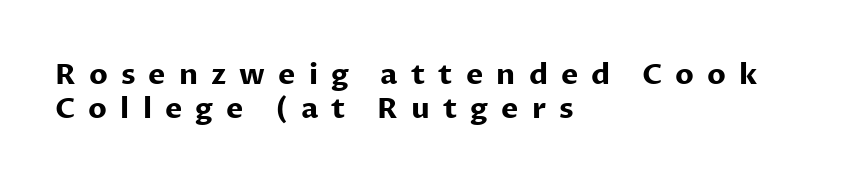
The image shows 29 px bold sans-serif type, upright; set left-aligned, line spacing 1.18x, unusually wide letter spacing (+0.45 em), not underlined; low stroke contrast and a medium x-height.
